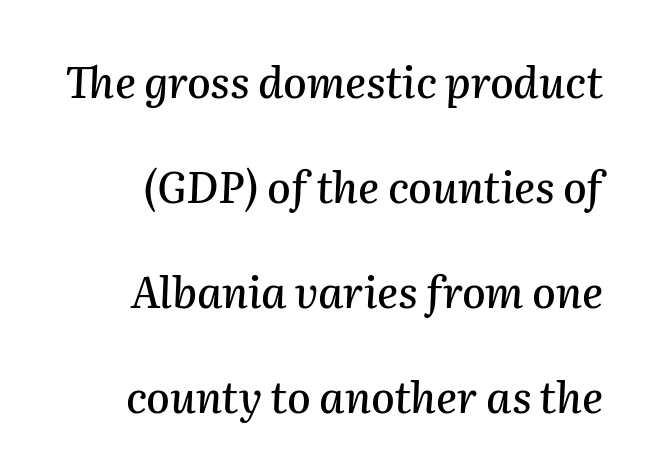
Q: Is the text italic (slanted)? A: Yes, it leans right by about 2 degrees.
Q: Is the text underlined? A: No.
Q: Is the spacing between letters normal or unusually wide? A: Normal.
Q: Is the spacing between lines tight, normal or loose? A: Loose.
Q: Width (condensed, normal, or wide)? A: Normal.
Q: Stroke contrast? A: Medium.
Q: x-height? A: Medium.
Q: Monospaced? A: No.
